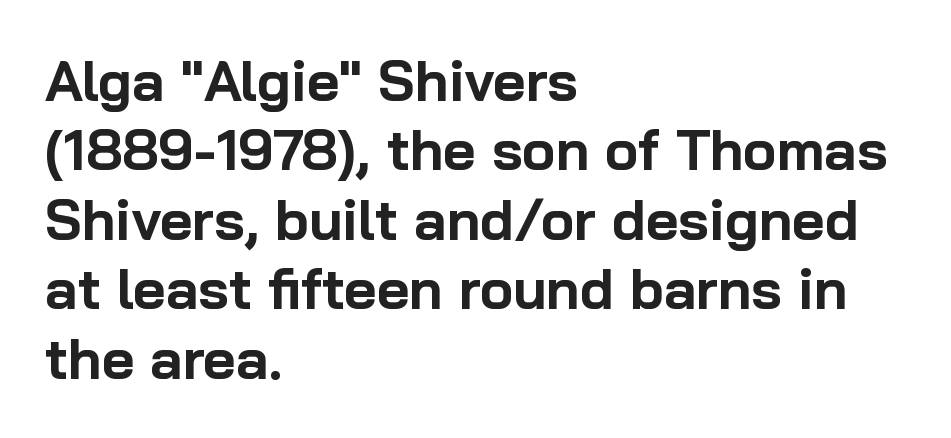
{"serif": "no", "italic": "no", "bold": "yes", "weight": "bold", "width": "normal", "stroke_contrast": "low", "x_height": "medium", "monospaced": "no", "underline": "no", "align": "left", "line_spacing_ratio": 1.24, "letter_spacing": "normal", "letter_spacing_em": 0.0, "glyph_px": 56}
